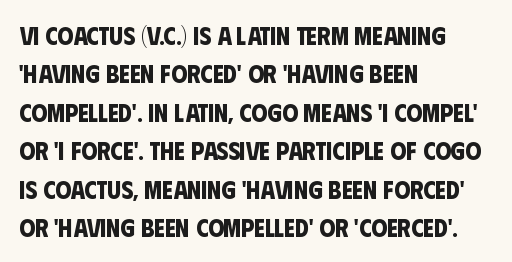
{"bold": "yes", "underline": "no", "align": "left", "line_spacing": "normal", "line_spacing_ratio": 1.54, "letter_spacing": "normal", "letter_spacing_em": 0.0, "glyph_px": 25}
